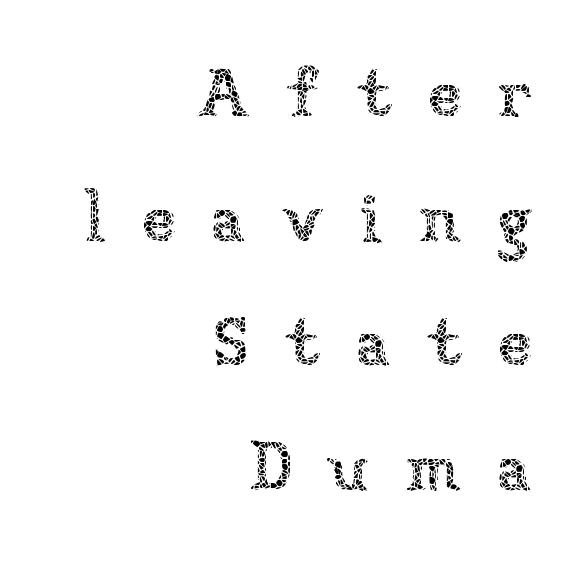
Q: Is the text bold? A: No.
Q: Is the text italic (slanted)? A: No, it is upright.
Q: Is the text underlined? A: No.
Q: How is the paragraph aligned? A: Right-aligned.
Q: Is the spacing between letters normal or unusually wide? A: Unusually wide.
Q: Width (condensed, normal, or wide)? A: Normal.
Q: Stroke contrast? A: Low.
Q: x-height? A: Medium.
Q: Monospaced? A: No.
